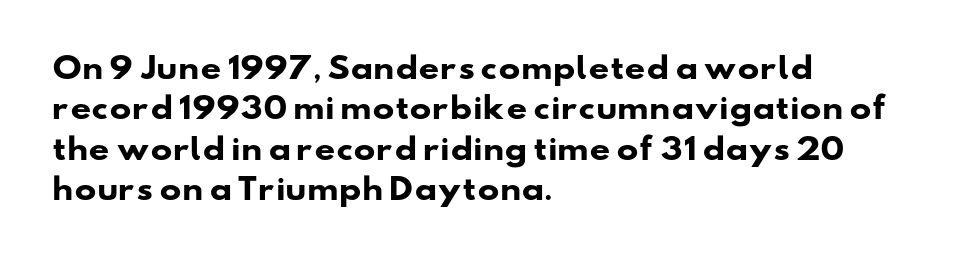
This rendering leaves character spacing at its baseline value. A typesetter would call this leading conventional body-copy spacing. The text was rendered using a sans face with plain stroke endings. Pretty heavy lettering here — definitely bold. Layout note: lines flush left. The rendering uses natural spacing where letterforms have individual widths.
